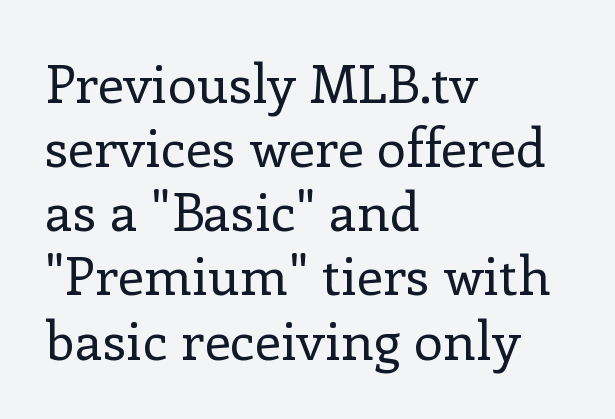
{"serif": "yes", "italic": "no", "bold": "no", "weight": "regular", "width": "normal", "stroke_contrast": "low", "x_height": "medium", "monospaced": "no", "underline": "no", "align": "left", "line_spacing_ratio": 1.21, "letter_spacing": "normal", "letter_spacing_em": 0.0, "glyph_px": 53}
